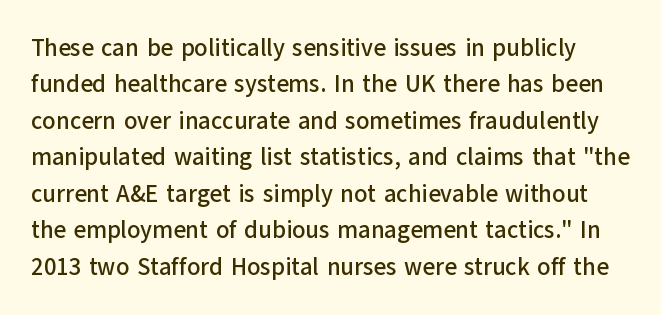
Check under the words: just untouched page. Honestly, the row spacing looks completely unremarkable. Tracking here is standard; glyphs follow each other at the usual distance. Rendered with straight, roman letterforms.
